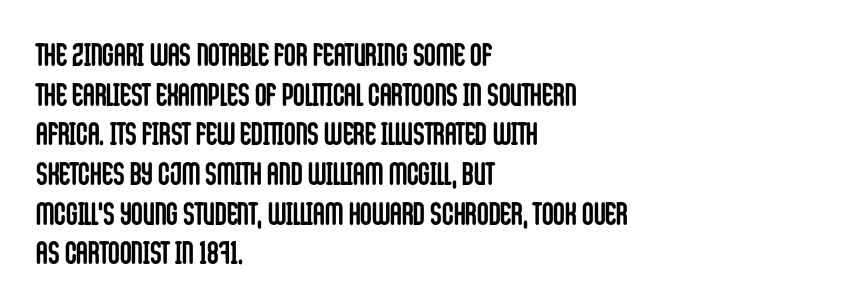
Look at the tracking — it's just the regular setting, nothing added. Each letter keeps its own natural width here, so spacing adapts to shape. Summary of weight: heavy, a full bold. These lines are set flush left with a ragged right edge. Anything drawn beneath the words? Only blank space.
